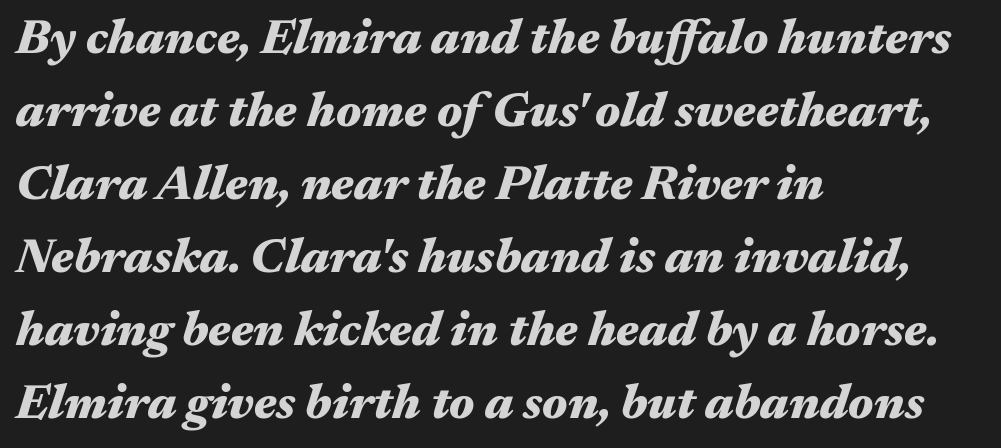
{"italic": "yes", "lean": "right", "slant_degrees": 17, "bold": "yes", "weight": "heavy", "width": "wide", "stroke_contrast": "medium", "x_height": "medium", "monospaced": "no", "underline": "no", "align": "left", "line_spacing": "normal", "line_spacing_ratio": 1.49, "letter_spacing": "normal", "letter_spacing_em": 0.0, "glyph_px": 49}
